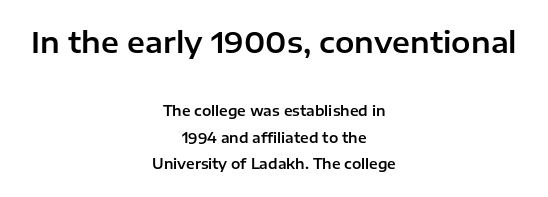
Q: Is the text italic (slanted)? A: No, it is upright.
Q: Is the typeface a serif or a sans-serif typeface? A: Sans-serif.
Q: Is the text underlined? A: No.
Q: How is the paragraph aligned? A: Centered.
Q: Is the spacing between letters normal or unusually wide? A: Normal.
Q: Is the spacing between lines tight, normal or loose? A: Loose.
Q: Which block of text is set in a larger size, the first (top) or the second (bottom)? A: The first (top) one.
Q: Width (condensed, normal, or wide)? A: Normal.
Q: Stroke contrast? A: Low.
Q: x-height? A: Medium.
Q: Monospaced? A: No.
